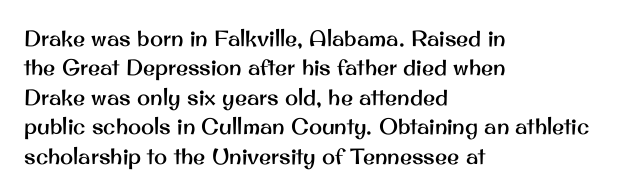
{"italic": "no", "underline": "no", "align": "left", "line_spacing": "normal", "line_spacing_ratio": 1.34, "letter_spacing": "normal", "letter_spacing_em": 0.0, "glyph_px": 22}
